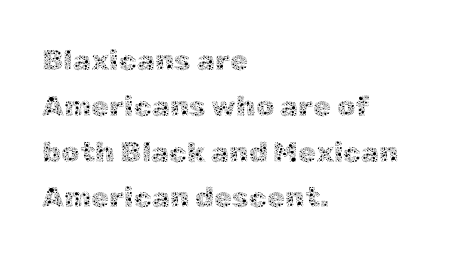
The image shows 29 px thin type, upright; set left-aligned, normal line spacing (1.58x), normal letter spacing, not underlined; a medium x-height.
